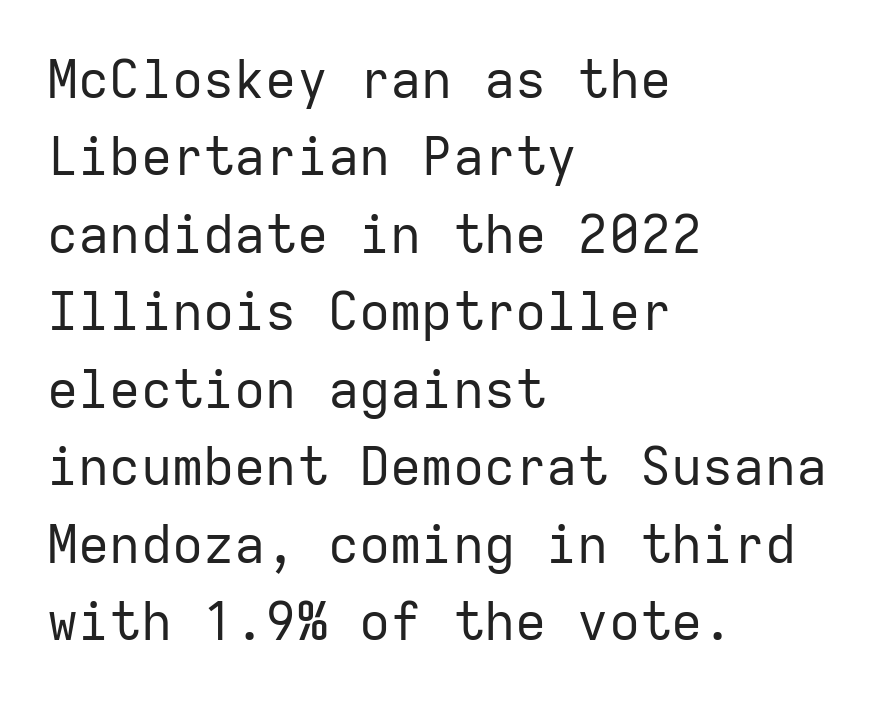
The string is rendered with underlining switched off. Honestly, the letter spacing is just normal — you wouldn't notice it. Type style note: lacks serifs. The weight would be labelled regular, book, light, or lighter still. Each letter, wide or thin by design, is forced into the same width here. The compositor pushed each line to the left boundary.
